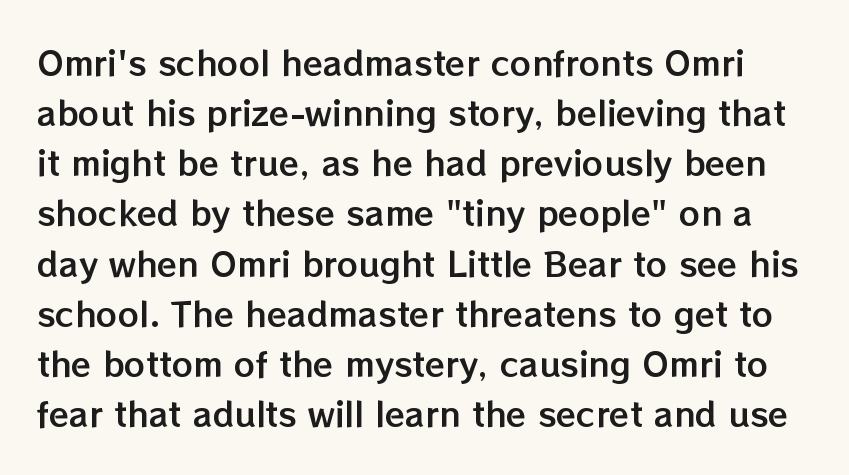
The image shows 33 px text type, upright; set normal line spacing (1.52x), normal letter spacing, not underlined; low stroke contrast and a medium x-height.
